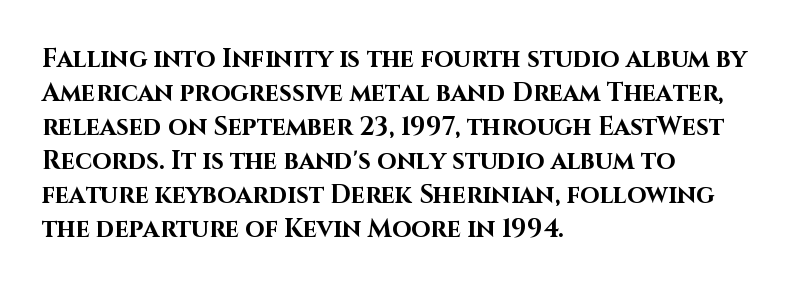
The image shows 25 px bold type, upright; set left-aligned, normal line spacing (1.36x), normal letter spacing, not underlined.
